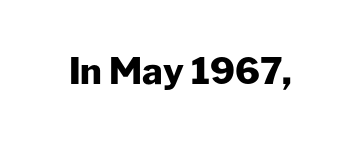
The image shows 36 px heavy sans-serif type, upright; set normal letter spacing, not underlined; low stroke contrast and a medium x-height.
